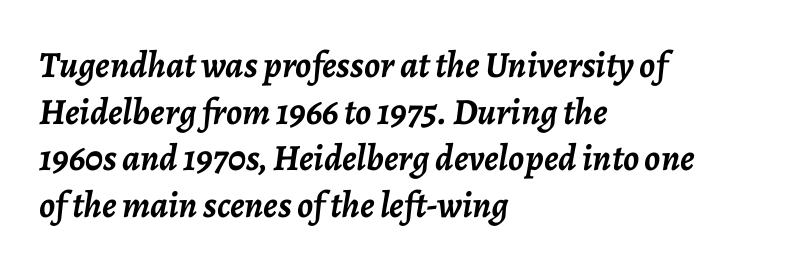
The image shows 37 px semibold type, italic (leaning right); set left-aligned, normal line spacing (1.26x), normal letter spacing, not underlined; low stroke contrast and a medium x-height.
